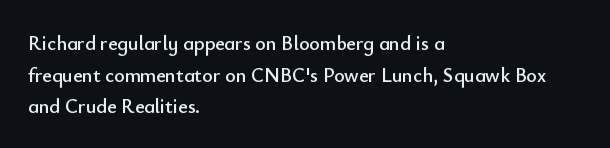
{"italic": "no", "underline": "no", "align": "left", "line_spacing": "normal", "line_spacing_ratio": 1.58, "letter_spacing": "normal", "letter_spacing_em": 0.0, "glyph_px": 20}
